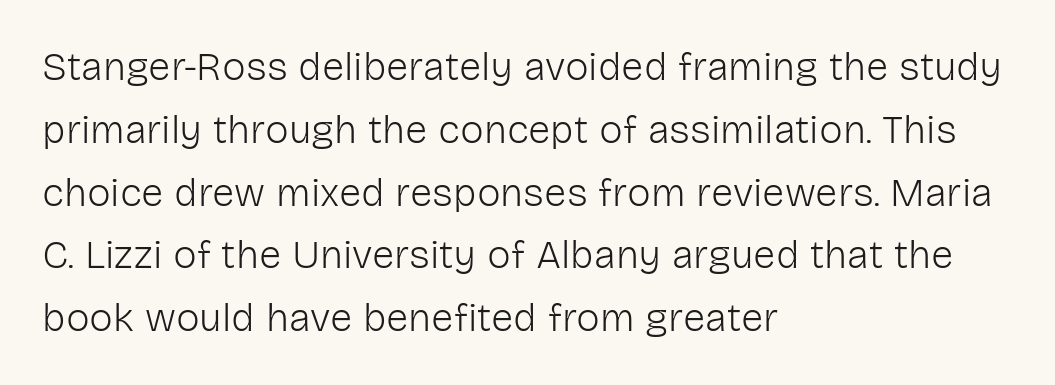
Line spacing here is normal. A clean baseline with only descenders dipping below it. Students, note that the glyphs here touch the page at normal intervals. Heft: none added — not bold. The lettering stays uniformly vertical, giving the passage a roman look.
